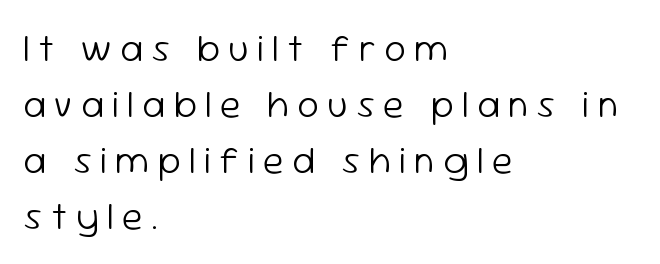
Observe the absence of serifs on each vertical stroke in this sample. Is there much room between lines? A standard amount, neither cramped nor airy. The space directly below the letters is spotless. The font sits on the lighter half of the weight spectrum, regular included. Horizontally, the lines are justified to the leading edge only.
